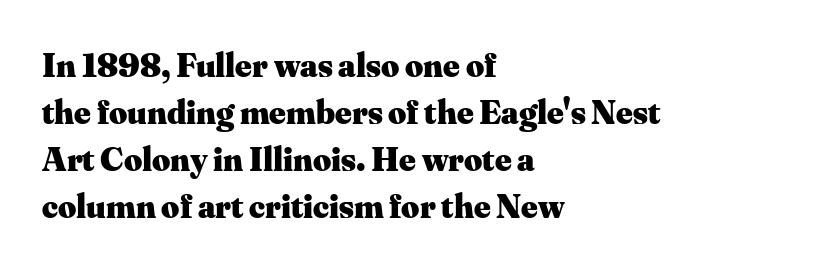
Quick note: underline off. This is roman type, the default non-slanted kind. Proportional: the letters do not fall into vertical columns. Classification — serif. Bold? Absolutely — the strokes are thick and heavy. The designer left line spacing at the default.
